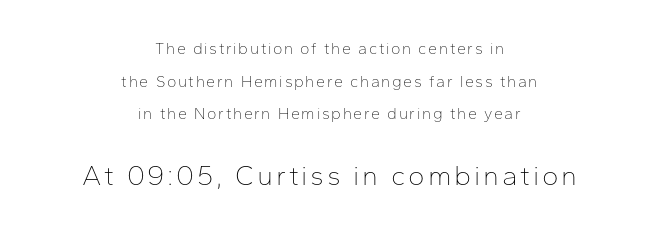
Q: Is the text bold? A: No.
Q: Is the text italic (slanted)? A: No, it is upright.
Q: Is the typeface a serif or a sans-serif typeface? A: Sans-serif.
Q: Is the text underlined? A: No.
Q: How is the paragraph aligned? A: Centered.
Q: Is the spacing between lines tight, normal or loose? A: Loose.
Q: Which block of text is set in a larger size, the first (top) or the second (bottom)? A: The second (bottom) one.
Q: Width (condensed, normal, or wide)? A: Normal.
Q: Stroke contrast? A: Low.
Q: x-height? A: Medium.
Q: Monospaced? A: No.
